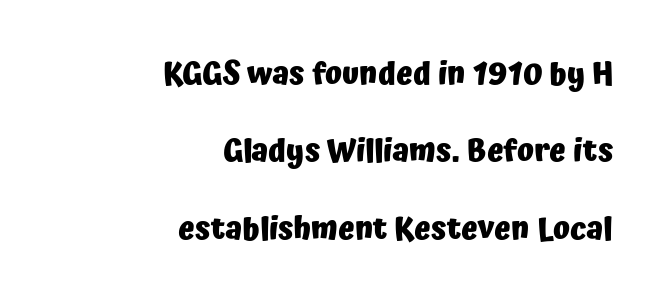
Q: Is the text bold? A: Yes.
Q: Is the text italic (slanted)? A: No, it is upright.
Q: Is the typeface a serif or a sans-serif typeface? A: Sans-serif.
Q: Is the text underlined? A: No.
Q: How is the paragraph aligned? A: Right-aligned.
Q: Is the spacing between letters normal or unusually wide? A: Normal.
Q: Is the spacing between lines tight, normal or loose? A: Loose.
Q: Width (condensed, normal, or wide)? A: Normal.
Q: Stroke contrast? A: Low.
Q: x-height? A: Medium.
Q: Monospaced? A: No.
